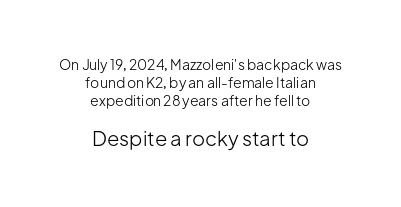
Centered paragraph, ragged on both sides. The words here are not underlined. Caption: upper text group reduced, lower text group enlarged. Counters stay open thanks to moderate or lighter strokes. You can tell it's not italic because the verticals are truly vertical.
